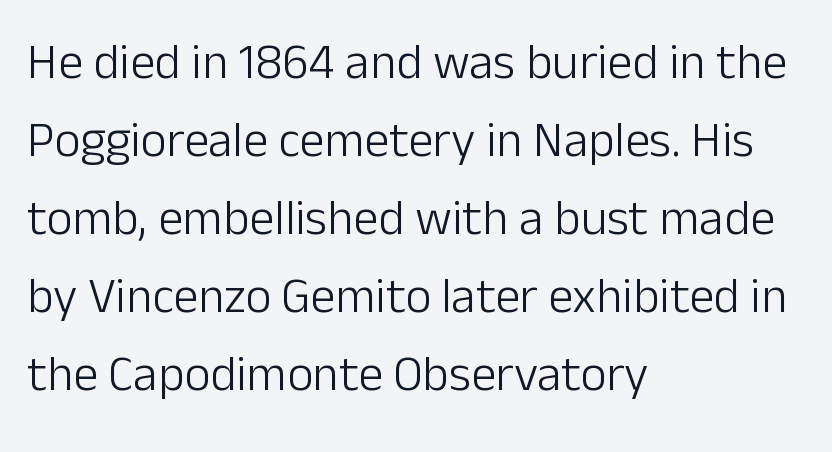
Typographically, this falls in the sans-serif category. Heft: none added — not bold. This rendering leaves character spacing at its baseline value. This sample has the flowing, uneven cadence of proportional lettering.
